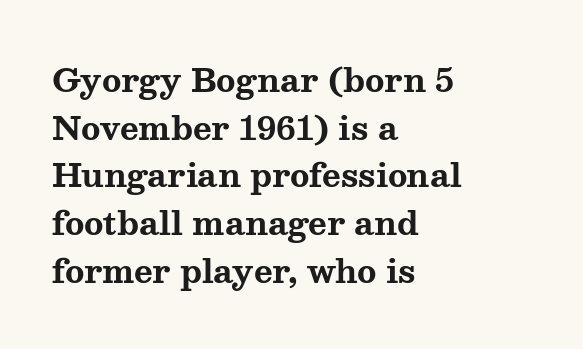
Q: Is the text bold? A: Yes.
Q: Is the text italic (slanted)? A: No, it is upright.
Q: Is the typeface a serif or a sans-serif typeface? A: Serif.
Q: Is the text underlined? A: No.
Q: How is the paragraph aligned? A: Left-aligned.
Q: Is the spacing between letters normal or unusually wide? A: Normal.
Q: Is the spacing between lines tight, normal or loose? A: Normal.
Q: Width (condensed, normal, or wide)? A: Wide.
Q: Stroke contrast? A: Medium.
Q: x-height? A: Medium.
Q: Monospaced? A: No.
